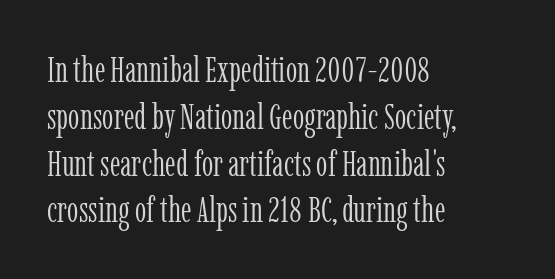
Q: Is the text bold? A: No.
Q: Is the text italic (slanted)? A: No, it is upright.
Q: Is the typeface a serif or a sans-serif typeface? A: Serif.
Q: Is the text underlined? A: No.
Q: How is the paragraph aligned? A: Left-aligned.
Q: Is the spacing between letters normal or unusually wide? A: Normal.
Q: Is the spacing between lines tight, normal or loose? A: Normal.
Q: Width (condensed, normal, or wide)? A: Condensed.
Q: Stroke contrast? A: Low.
Q: x-height? A: Medium.
Q: Monospaced? A: No.
